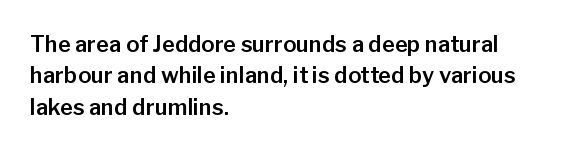
Q: Is the text italic (slanted)? A: No, it is upright.
Q: Is the text underlined? A: No.
Q: How is the paragraph aligned? A: Left-aligned.
Q: Is the spacing between letters normal or unusually wide? A: Normal.
Q: Is the spacing between lines tight, normal or loose? A: Normal.
